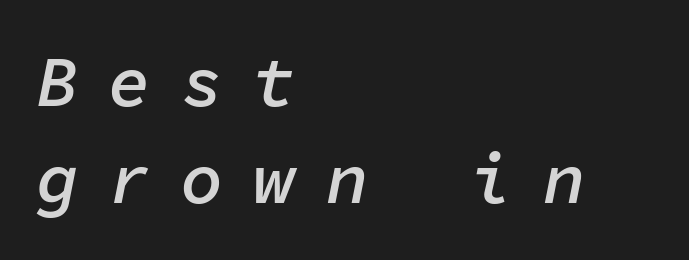
Note the uniform advance width — an 'i' takes as much space as an 'm'. The line-height multiplier appears to be the usual default. Tall strokes in this sample are angled rather than plumb. Which margin do the lines hug? The left one — the right edge is uneven. Observe the wide spacing: letters keep a clear distance from each other.
